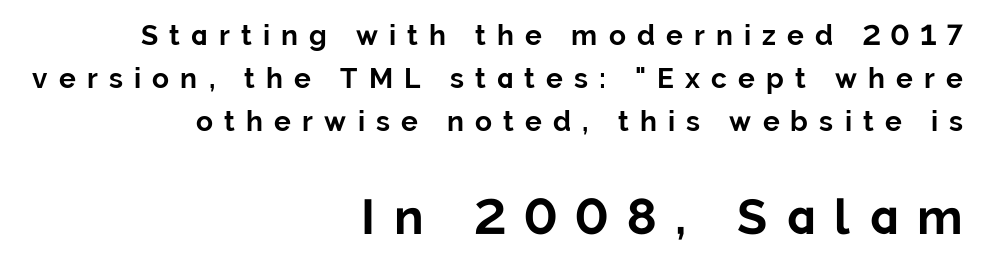
There is plenty of visible air inserted between adjacent glyphs. The letters advance in unequal steps, a hallmark of proportional type. Anything drawn beneath the words? Only blank space. Caption: bold face, heavy strokes. In CSS terms this would be text-align: right. Ordinary non-slanted type is in use.
